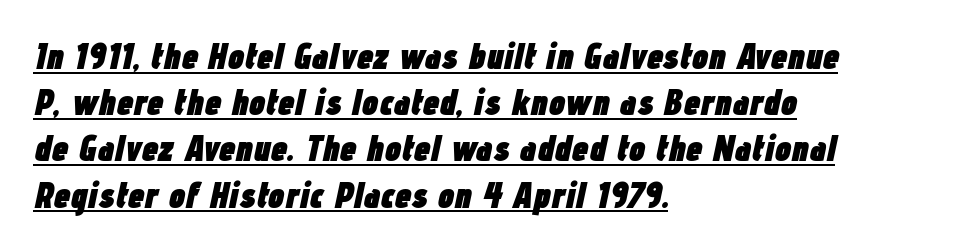
The image shows 37 px heavy, condensed type, italic (leaning right); set left-aligned, normal line spacing (1.25x), normal letter spacing, underlined; low stroke contrast and a medium x-height.
